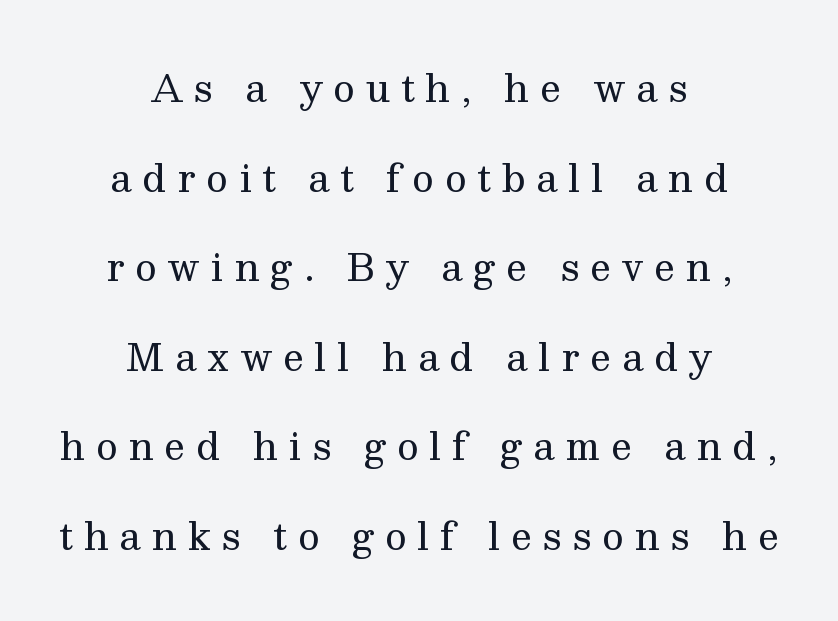
Q: Is the text bold? A: No.
Q: Is the text italic (slanted)? A: No, it is upright.
Q: Is the typeface a serif or a sans-serif typeface? A: Serif.
Q: Is the text underlined? A: No.
Q: How is the paragraph aligned? A: Centered.
Q: Is the spacing between letters normal or unusually wide? A: Unusually wide.
Q: Is the spacing between lines tight, normal or loose? A: Loose.
Q: Width (condensed, normal, or wide)? A: Normal.
Q: Stroke contrast? A: Medium.
Q: x-height? A: Medium.
Q: Monospaced? A: No.
